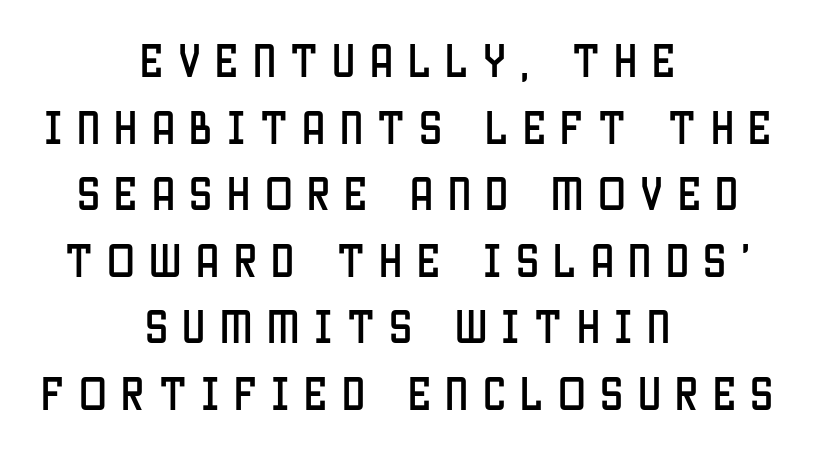
The passage shown is typed in a proportional face where columns would drift. Here the glyphs are tracked loosely, breaking word shapes into spaced letters. Beneath every word, the page is bare. Which margin do the lines hug? Neither — every line sits in the middle. The characters display no serif detailing; their extremities are plain. Every stem runs plumb, perpendicular to the baseline.
